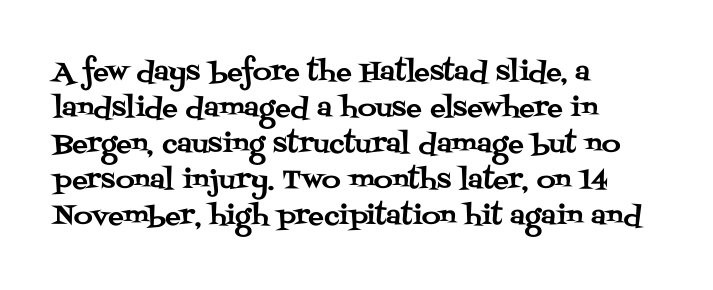
{"italic": "no", "underline": "no", "align": "left", "line_spacing": "normal", "line_spacing_ratio": 1.38, "letter_spacing": "normal", "letter_spacing_em": 0.0, "glyph_px": 26}
